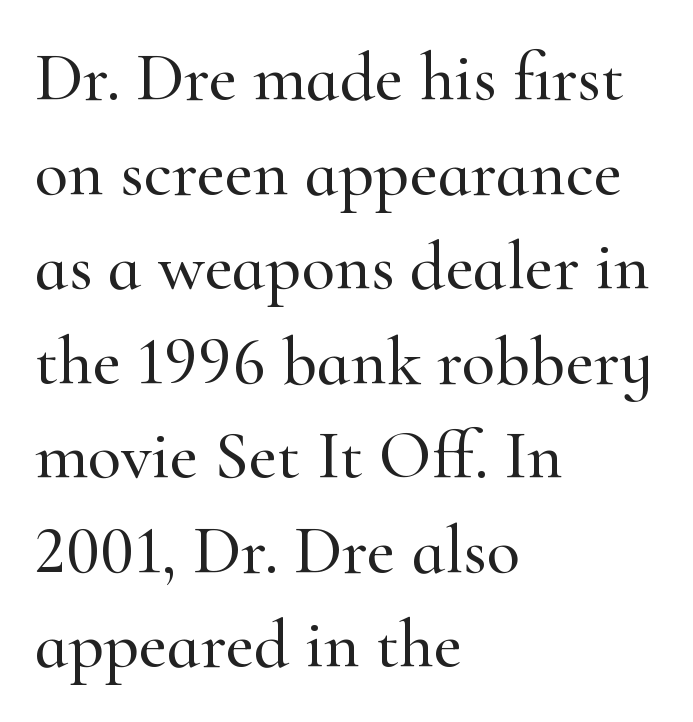
{"serif": "yes", "italic": "no", "width": "normal", "stroke_contrast": "high", "x_height": "small", "monospaced": "no", "underline": "no", "align": "left", "line_spacing": "normal", "line_spacing_ratio": 1.37, "letter_spacing": "normal", "letter_spacing_em": 0.0, "glyph_px": 69}
